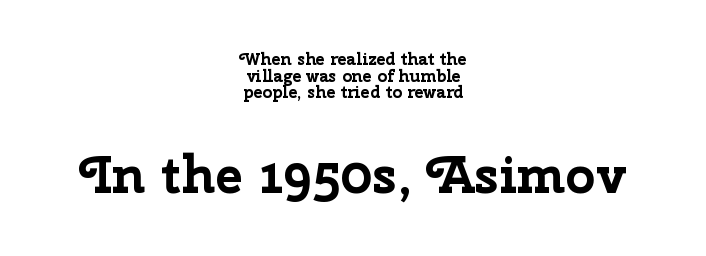
Q: Is the text bold? A: Yes.
Q: Is the text italic (slanted)? A: No, it is upright.
Q: Is the typeface a serif or a sans-serif typeface? A: Sans-serif.
Q: Is the text underlined? A: No.
Q: How is the paragraph aligned? A: Centered.
Q: Is the spacing between letters normal or unusually wide? A: Normal.
Q: Is the spacing between lines tight, normal or loose? A: Tight.
Q: Which block of text is set in a larger size, the first (top) or the second (bottom)? A: The second (bottom) one.
Q: Width (condensed, normal, or wide)? A: Normal.
Q: Stroke contrast? A: Low.
Q: x-height? A: Medium.
Q: Monospaced? A: No.
